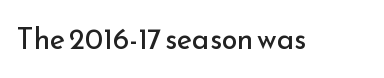
Does extra space separate the letters? No, they use regular spacing. The passage shown is typed in a proportional face where columns would drift. Descenders are the only things crossing below the line. The face used here is a sans, in the tradition of grotesques and geometrics. No chunkiness to these letters — they're not bold. Posture: upright roman.
